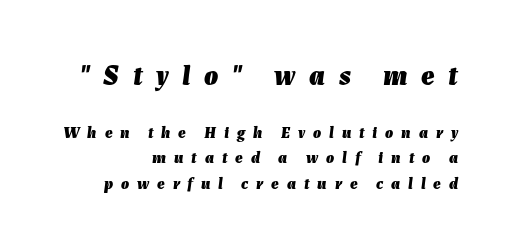
{"italic": "yes", "lean": "right", "slant_degrees": 7, "bold": "yes", "weight": "heavy", "width": "normal", "stroke_contrast": "low", "x_height": "medium", "monospaced": "no", "underline": "no", "align": "right", "line_spacing": "normal", "line_spacing_ratio": 1.59, "letter_spacing": "wide", "letter_spacing_em": 0.49, "larger_block": "first", "size_ratio": 1.75, "glyph_px": 28}
